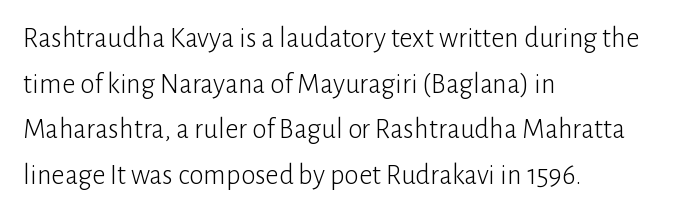
The image shows 29 px light sans-serif type, upright; set left-aligned, normal line spacing (1.57x), normal letter spacing, not underlined; low stroke contrast and a medium x-height.
